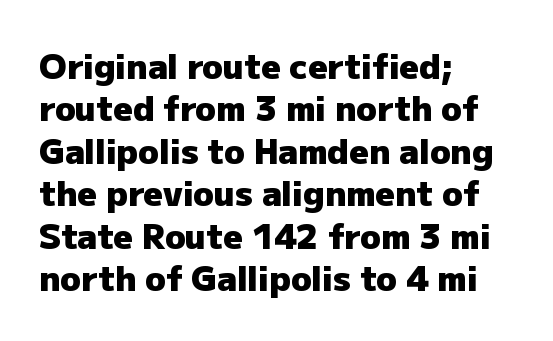
Do the characters align in a grid? No, the font is proportional. One-word summary of the alignment: left. Check under the words: just untouched page. In terms of letterform style, serifs are entirely absent.
